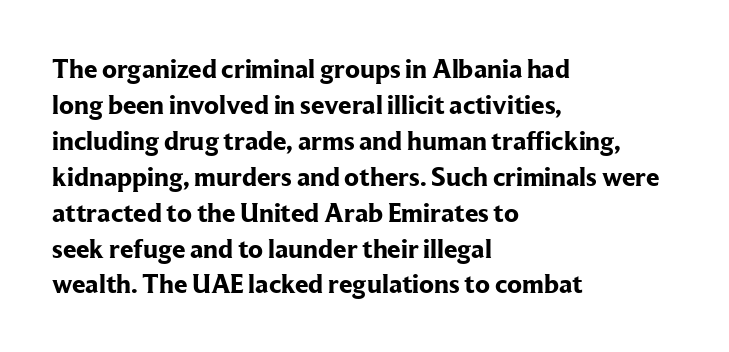
{"italic": "no", "bold": "yes", "underline": "no", "align": "left", "line_spacing": "normal", "line_spacing_ratio": 1.33, "letter_spacing": "normal", "letter_spacing_em": 0.0, "glyph_px": 27}
